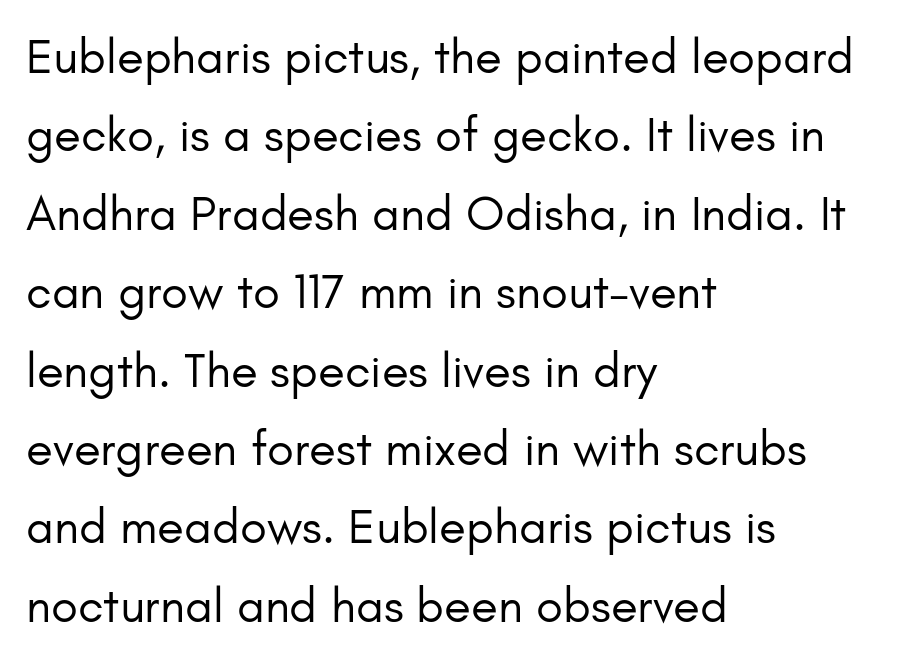
The image shows 49 px regular-weight sans-serif type, upright; set left-aligned, normal line spacing (1.6x), normal letter spacing, not underlined; low stroke contrast and a small x-height.
